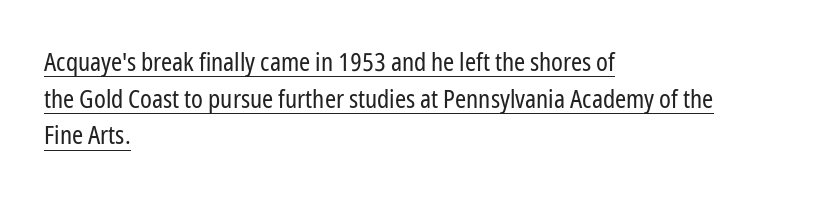
Q: Is the text bold? A: No.
Q: Is the text italic (slanted)? A: No, it is upright.
Q: Is the text underlined? A: Yes.
Q: How is the paragraph aligned? A: Left-aligned.
Q: Is the spacing between letters normal or unusually wide? A: Normal.
Q: Is the spacing between lines tight, normal or loose? A: Normal.
